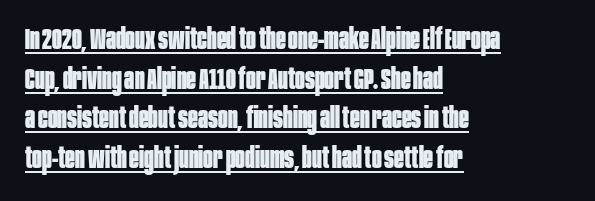
{"serif": "no", "italic": "no", "bold": "yes", "weight": "bold", "width": "condensed", "stroke_contrast": "low", "x_height": "large", "monospaced": "no", "underline": "yes", "align": "left", "line_spacing": "normal", "line_spacing_ratio": 1.37, "letter_spacing": "normal", "letter_spacing_em": 0.0, "glyph_px": 29}
